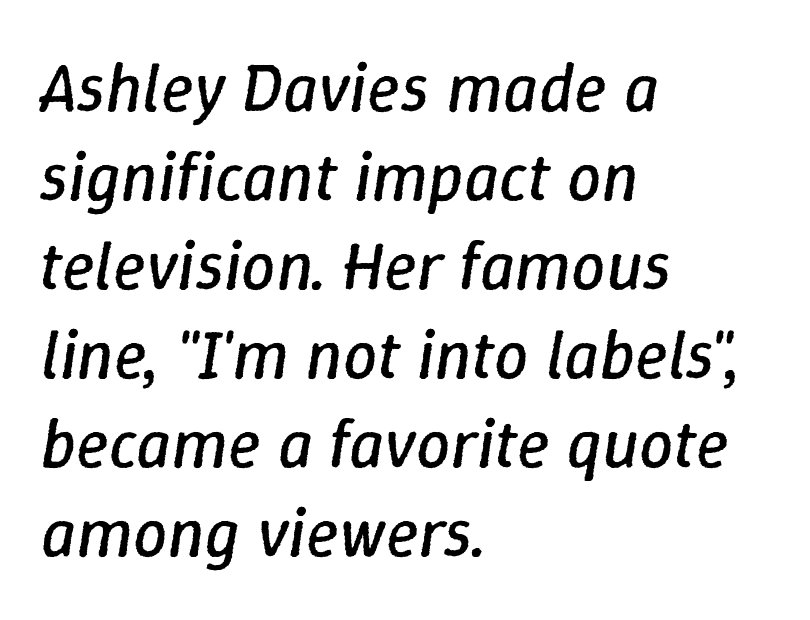
A quiet, ordinary-to-light weight characterises the typeface. The space between consecutive lines is moderate. Descender tails drop into unmarked territory. The lines in this sample share a left origin and differ only in where they stop.
